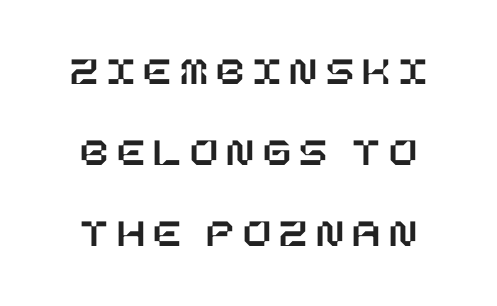
Q: Is the text italic (slanted)? A: No, it is upright.
Q: Is the text underlined? A: No.
Q: Is the spacing between letters normal or unusually wide? A: Unusually wide.
Q: Is the spacing between lines tight, normal or loose? A: Loose.
Q: Width (condensed, normal, or wide)? A: Normal.
Q: Stroke contrast? A: Low.
Q: x-height? A: Large.
